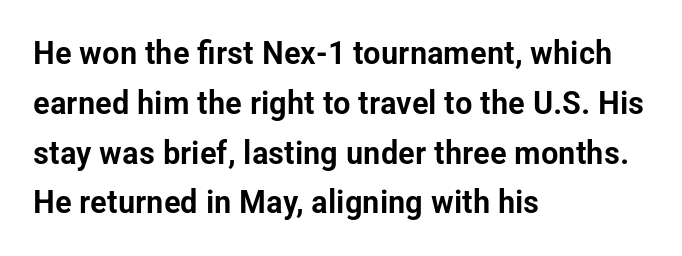
The image shows 33 px condensed sans-serif type, upright; set left-aligned, normal line spacing (1.51x), normal letter spacing, not underlined; low stroke contrast and a medium x-height.
